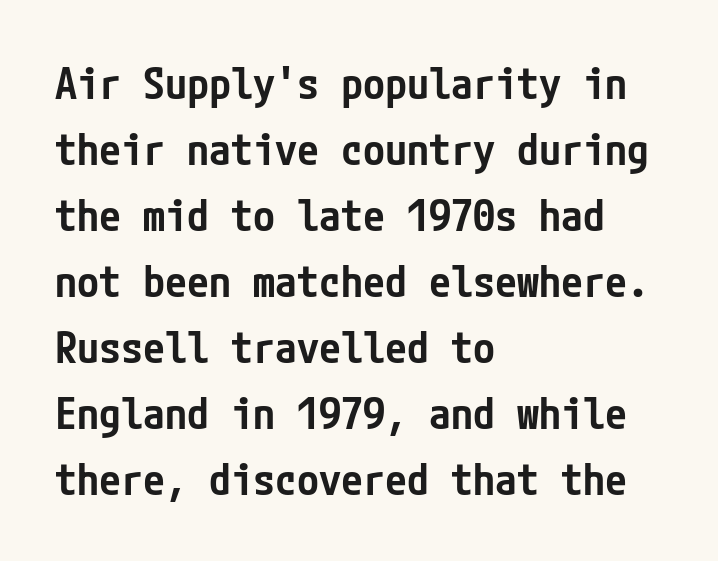
The image shows 44 px semibold, condensed sans-serif type, upright; set left-aligned, normal line spacing (1.5x), normal letter spacing, not underlined; low stroke contrast and a medium x-height.
